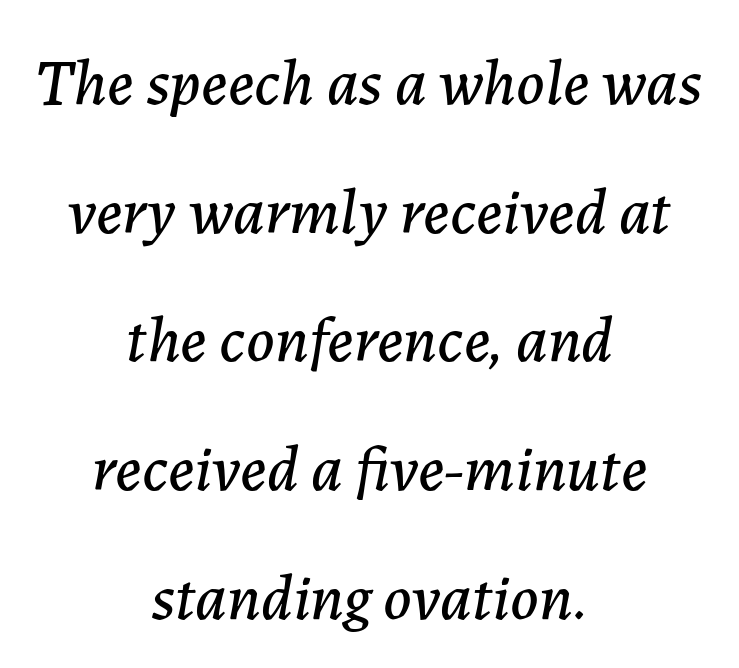
Q: Is the text italic (slanted)? A: Yes, it leans right by about 7 degrees.
Q: Is the text underlined? A: No.
Q: How is the paragraph aligned? A: Centered.
Q: Is the spacing between letters normal or unusually wide? A: Normal.
Q: Is the spacing between lines tight, normal or loose? A: Loose.
Q: Width (condensed, normal, or wide)? A: Normal.
Q: Stroke contrast? A: Low.
Q: x-height? A: Medium.
Q: Monospaced? A: No.
